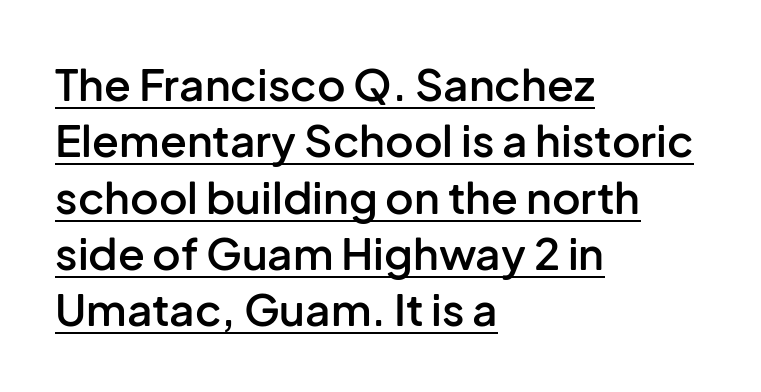
{"serif": "no", "italic": "no", "bold": "semi", "weight": "semibold", "width": "normal", "stroke_contrast": "low", "x_height": "medium", "monospaced": "no", "underline": "yes", "align": "left", "line_spacing": "normal", "line_spacing_ratio": 1.28, "letter_spacing": "normal", "letter_spacing_em": 0.0, "glyph_px": 44}
